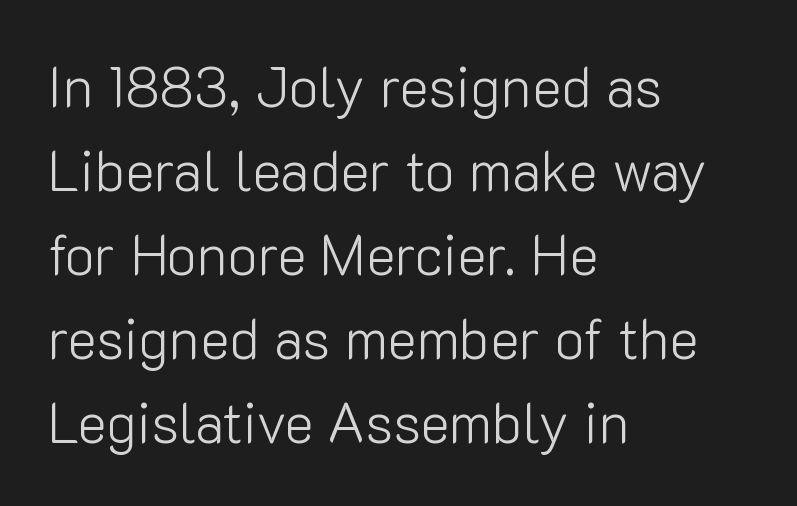
Q: Is the text bold? A: No.
Q: Is the text italic (slanted)? A: No, it is upright.
Q: Is the typeface a serif or a sans-serif typeface? A: Sans-serif.
Q: Is the text underlined? A: No.
Q: How is the paragraph aligned? A: Left-aligned.
Q: Is the spacing between letters normal or unusually wide? A: Normal.
Q: Is the spacing between lines tight, normal or loose? A: Normal.
Q: Width (condensed, normal, or wide)? A: Normal.
Q: Stroke contrast? A: Low.
Q: x-height? A: Medium.
Q: Monospaced? A: No.
